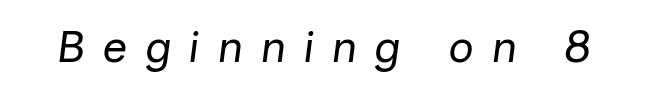
Q: Is the text bold? A: No.
Q: Is the text italic (slanted)? A: Yes, it leans right by about 7 degrees.
Q: Is the text underlined? A: No.
Q: Is the spacing between letters normal or unusually wide? A: Unusually wide.
Q: Width (condensed, normal, or wide)? A: Normal.
Q: Stroke contrast? A: Low.
Q: x-height? A: Medium.
Q: Monospaced? A: No.
